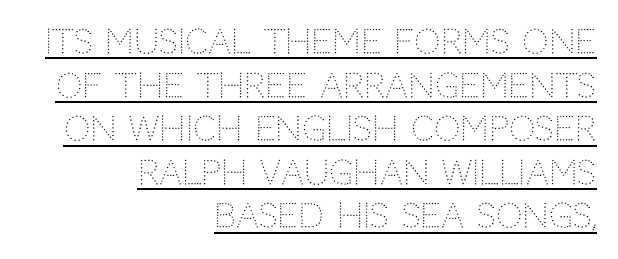
{"serif": "no", "italic": "no", "bold": "no", "weight": "light", "width": "normal", "stroke_contrast": "low", "x_height": "large", "monospaced": "no", "underline": "yes", "align": "right", "line_spacing": "normal", "line_spacing_ratio": 1.32, "letter_spacing": "normal", "letter_spacing_em": 0.0, "glyph_px": 33}
